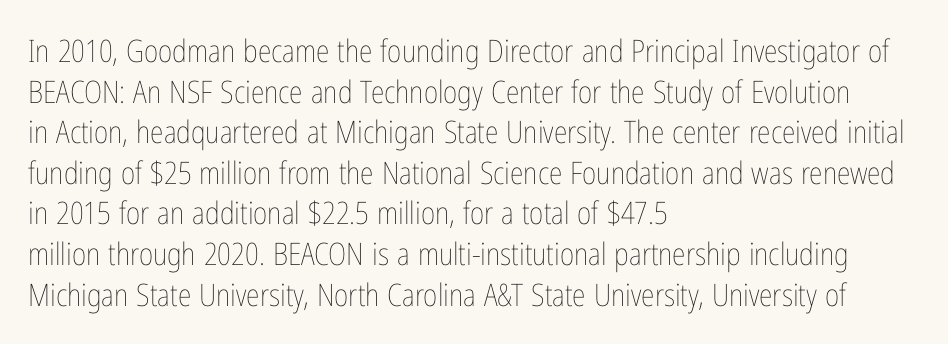
{"italic": "no", "bold": "no", "weight": "thin", "width": "condensed", "stroke_contrast": "low", "x_height": "medium", "monospaced": "no", "underline": "no", "align": "left", "line_spacing": "normal", "line_spacing_ratio": 1.31, "letter_spacing": "normal", "letter_spacing_em": 0.0, "glyph_px": 31}
